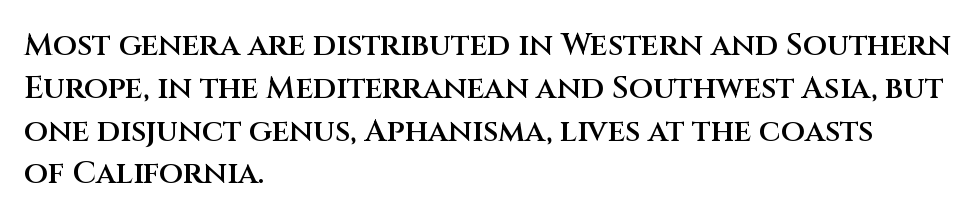
{"serif": "no", "italic": "no", "bold": "semi", "weight": "semibold", "width": "normal", "stroke_contrast": "medium", "x_height": "large", "monospaced": "no", "underline": "no", "align": "left", "line_spacing": "normal", "line_spacing_ratio": 1.38, "letter_spacing": "normal", "letter_spacing_em": 0.0, "glyph_px": 31}
